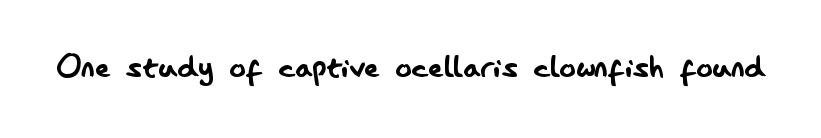
The image shows 41 px regular-weight, condensed sans-serif type, upright; set normal letter spacing, not underlined; low stroke contrast and a small x-height.
